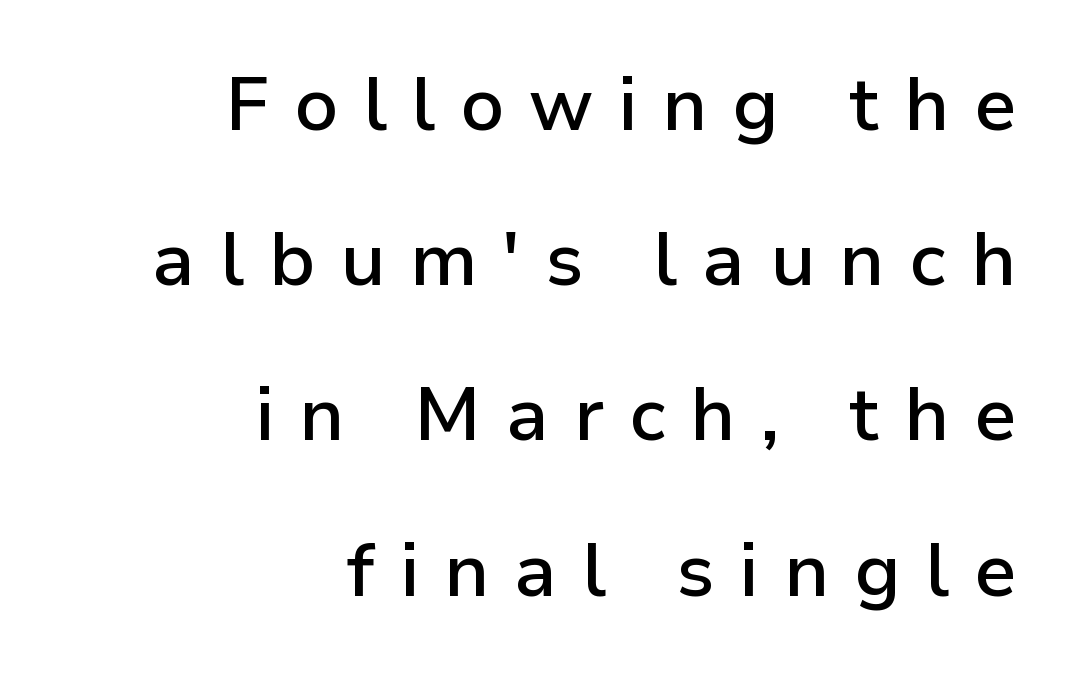
{"serif": "no", "italic": "no", "bold": "semi", "weight": "semibold", "width": "normal", "stroke_contrast": "low", "x_height": "medium", "monospaced": "no", "underline": "no", "align": "right", "line_spacing": "loose", "line_spacing_ratio": 2.07, "letter_spacing": "wide", "letter_spacing_em": 0.33, "glyph_px": 75}
